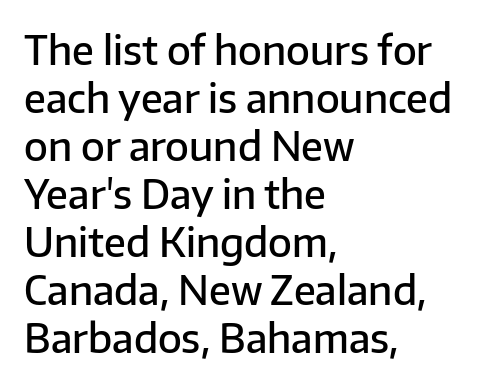
{"serif": "no", "italic": "no", "bold": "semi", "weight": "semibold", "width": "normal", "stroke_contrast": "low", "x_height": "medium", "monospaced": "no", "underline": "no", "align": "left", "line_spacing_ratio": 1.23, "letter_spacing": "normal", "letter_spacing_em": 0.0, "glyph_px": 39}
